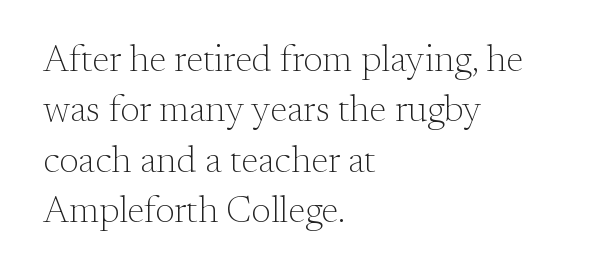
Q: Is the text bold? A: No.
Q: Is the text italic (slanted)? A: No, it is upright.
Q: Is the typeface a serif or a sans-serif typeface? A: Serif.
Q: Is the text underlined? A: No.
Q: How is the paragraph aligned? A: Left-aligned.
Q: Is the spacing between letters normal or unusually wide? A: Normal.
Q: Is the spacing between lines tight, normal or loose? A: Normal.
Q: Width (condensed, normal, or wide)? A: Normal.
Q: Stroke contrast? A: Medium.
Q: x-height? A: Small.
Q: Monospaced? A: No.
